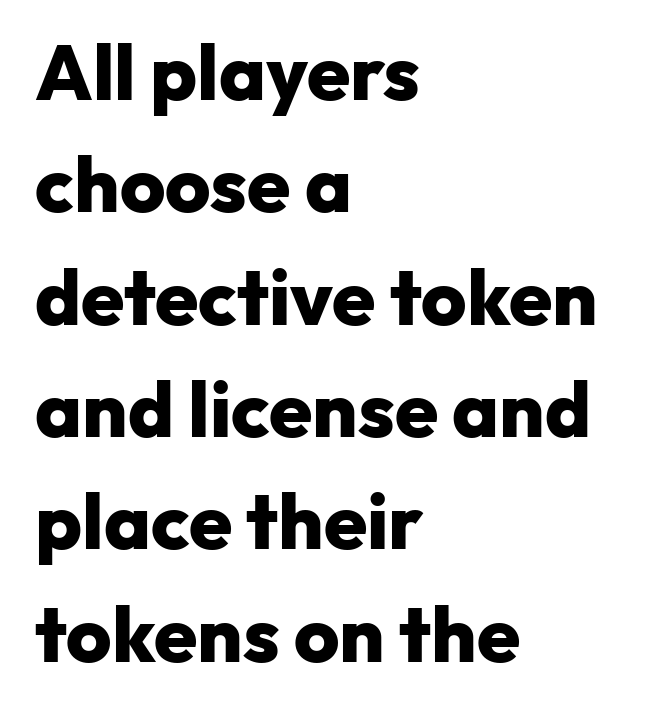
The image shows 78 px heavy sans-serif type, upright; set left-aligned, normal line spacing (1.44x), normal letter spacing, not underlined; low stroke contrast and a medium x-height.
